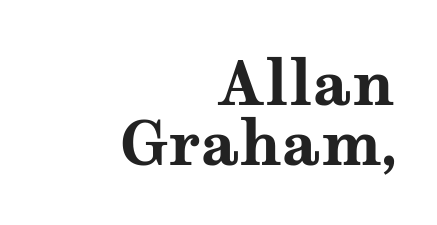
The image shows 61 px bold, wide serif type, upright; set right-aligned, tight line spacing (0.98x), normal letter spacing, not underlined; medium stroke contrast and a medium x-height.
